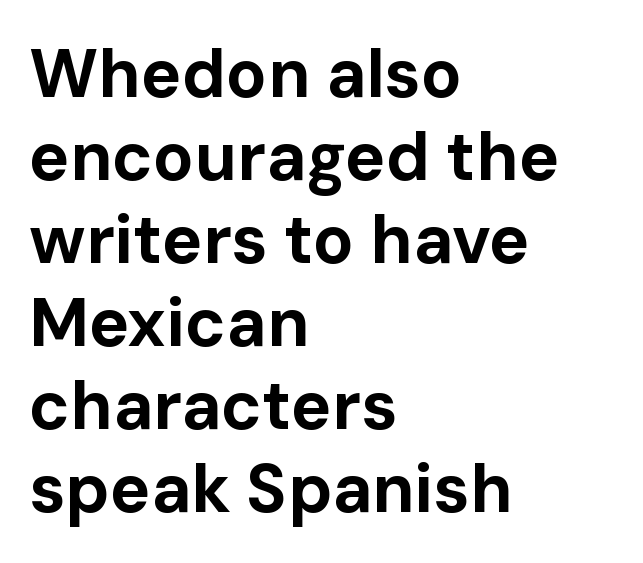
The image shows 68 px bold sans-serif type, upright; set left-aligned, line spacing 1.22x, normal letter spacing, not underlined; low stroke contrast and a medium x-height.
